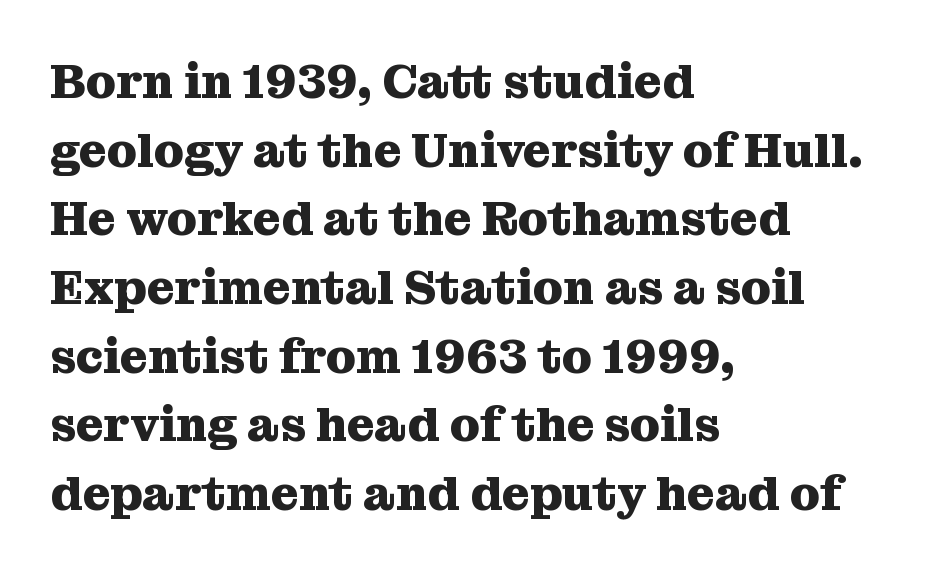
Q: Is the text bold? A: Yes.
Q: Is the text italic (slanted)? A: No, it is upright.
Q: Is the typeface a serif or a sans-serif typeface? A: Serif.
Q: Is the text underlined? A: No.
Q: How is the paragraph aligned? A: Left-aligned.
Q: Is the spacing between letters normal or unusually wide? A: Normal.
Q: Is the spacing between lines tight, normal or loose? A: Normal.
Q: Width (condensed, normal, or wide)? A: Normal.
Q: Stroke contrast? A: Medium.
Q: x-height? A: Medium.
Q: Monospaced? A: No.
